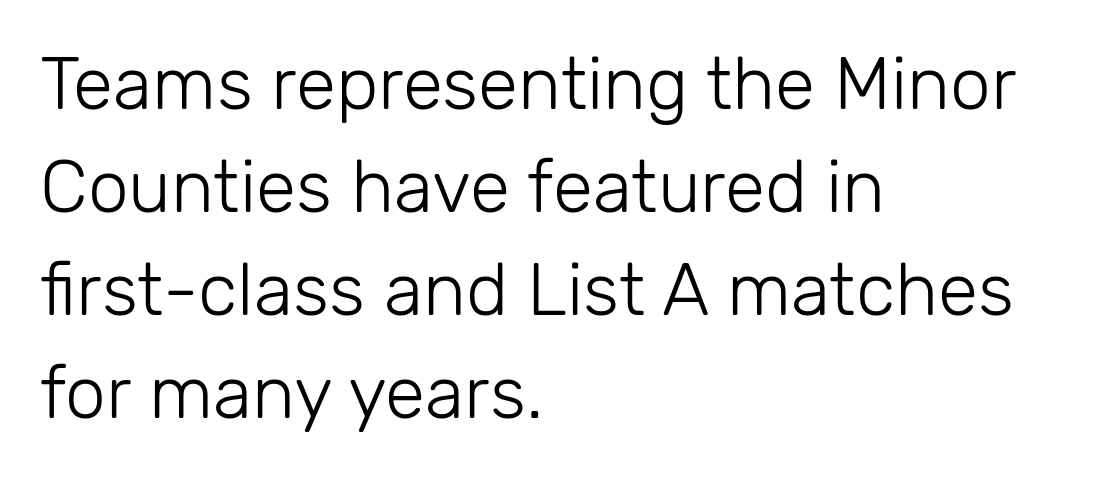
Each letter keeps its own natural width here, so spacing adapts to shape. The type sits square on the baseline with zero lean. Regarding leading, the lines here are spaced in the standard way. The space beneath each line is pristine and unruled. Is this a sans? Yes — the strokes have no serifs.
